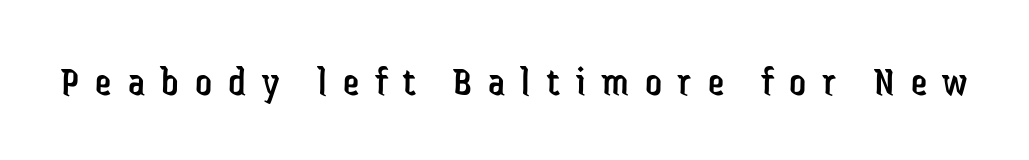
Q: Is the text bold? A: No.
Q: Is the text italic (slanted)? A: No, it is upright.
Q: Is the typeface a serif or a sans-serif typeface? A: Sans-serif.
Q: Is the text underlined? A: No.
Q: Is the spacing between letters normal or unusually wide? A: Unusually wide.
Q: Width (condensed, normal, or wide)? A: Condensed.
Q: Stroke contrast? A: Low.
Q: x-height? A: Medium.
Q: Monospaced? A: No.
